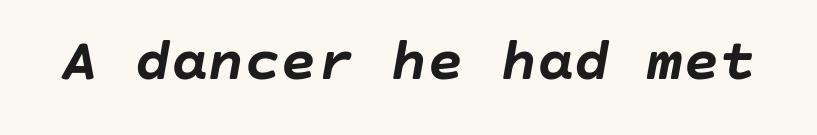
Q: Is the text bold? A: Yes.
Q: Is the text italic (slanted)? A: Yes, it leans right by about 10 degrees.
Q: Is the text underlined? A: No.
Q: Is the spacing between letters normal or unusually wide? A: Normal.
Q: Width (condensed, normal, or wide)? A: Normal.
Q: Stroke contrast? A: Low.
Q: x-height? A: Large.
